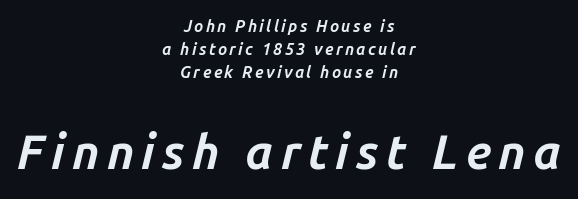
Q: Is the text bold? A: Yes.
Q: Is the text italic (slanted)? A: Yes, it leans right by about 14 degrees.
Q: Is the text underlined? A: No.
Q: How is the paragraph aligned? A: Centered.
Q: Is the spacing between lines tight, normal or loose? A: Normal.
Q: Which block of text is set in a larger size, the first (top) or the second (bottom)? A: The second (bottom) one.
Q: Width (condensed, normal, or wide)? A: Normal.
Q: Stroke contrast? A: Low.
Q: x-height? A: Medium.
Q: Monospaced? A: No.
